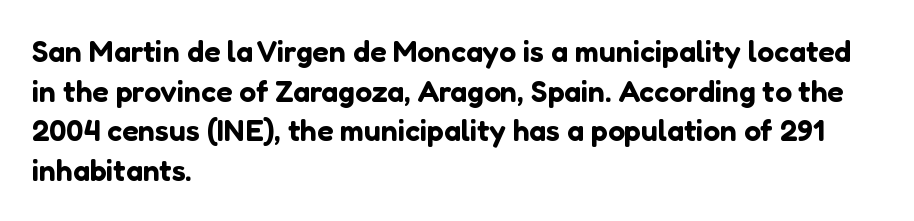
{"serif": "no", "italic": "no", "width": "normal", "stroke_contrast": "low", "x_height": "medium", "monospaced": "no", "underline": "no", "align": "left", "line_spacing": "normal", "line_spacing_ratio": 1.32, "letter_spacing": "normal", "letter_spacing_em": 0.0, "glyph_px": 30}
